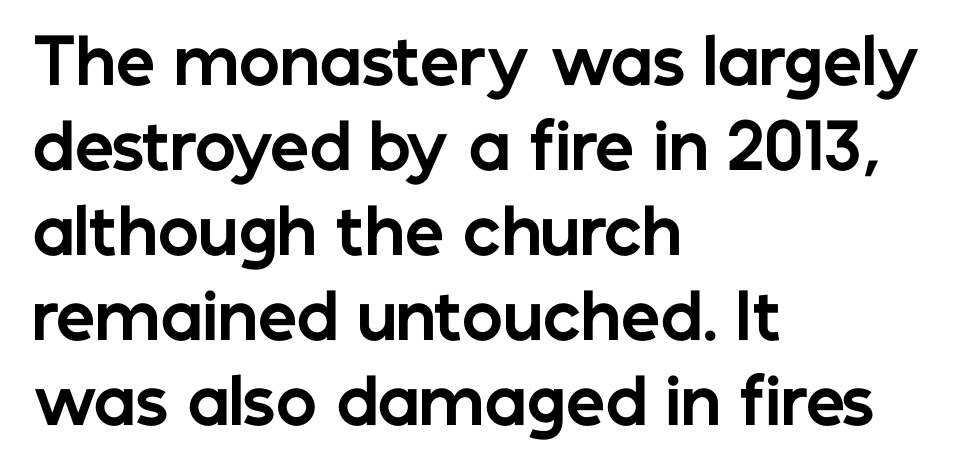
The image shows 62 px bold sans-serif type, upright; set left-aligned, normal line spacing (1.37x), normal letter spacing, not underlined; low stroke contrast and a medium x-height.
